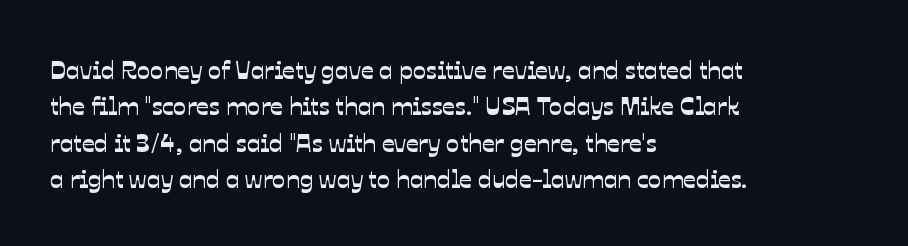
Q: Is the text underlined? A: No.
Q: How is the paragraph aligned? A: Left-aligned.
Q: Is the spacing between letters normal or unusually wide? A: Normal.
Q: Is the spacing between lines tight, normal or loose? A: Normal.
